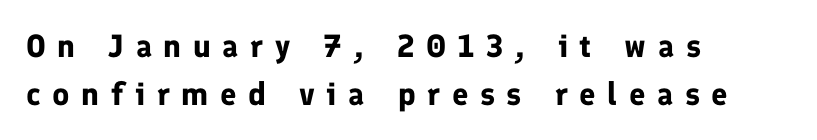
{"serif": "no", "italic": "no", "bold": "yes", "weight": "bold", "width": "normal", "stroke_contrast": "low", "x_height": "medium", "monospaced": "no", "underline": "no", "align": "left", "line_spacing": "normal", "line_spacing_ratio": 1.51, "letter_spacing": "wide", "letter_spacing_em": 0.36, "glyph_px": 32}
